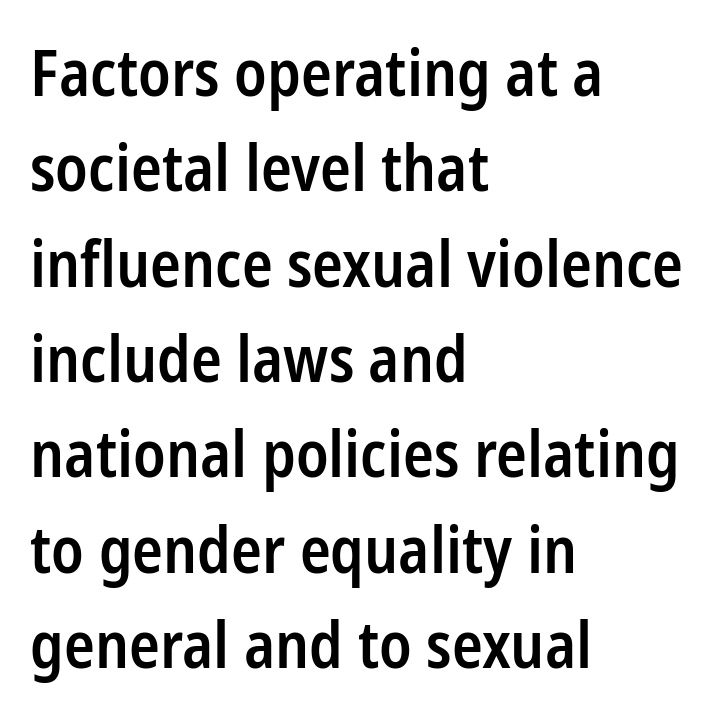
{"serif": "no", "italic": "no", "bold": "semi", "weight": "semibold", "width": "condensed", "stroke_contrast": "low", "x_height": "medium", "monospaced": "no", "underline": "no", "align": "left", "line_spacing": "normal", "line_spacing_ratio": 1.49, "letter_spacing": "normal", "letter_spacing_em": 0.0, "glyph_px": 64}
